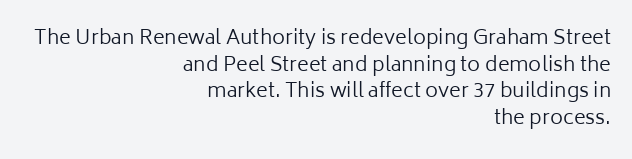
The image shows 20 px text type, upright; set right-aligned, normal line spacing (1.33x), normal letter spacing, not underlined.
